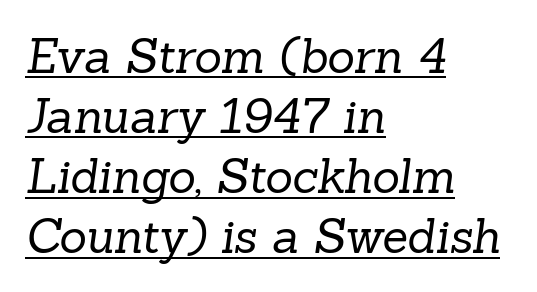
Spacing between characters is what you'd get straight out of the box. Somebody hit Ctrl+U on this one — the words are underlined. This block has exactly the height ordinary leading produces. To sum up the face: it has serifs. Compared with a typical body face, this is equally light or lighter still. Is this a fixed-width face? No — the glyphs have proportional, varying widths.
